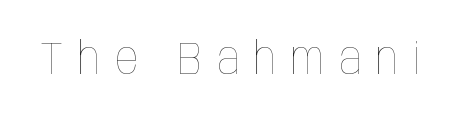
{"italic": "no", "bold": "no", "weight": "thin", "width": "condensed", "stroke_contrast": "low", "x_height": "large", "monospaced": "no", "underline": "no", "letter_spacing": "wide", "letter_spacing_em": 0.33, "glyph_px": 45}
